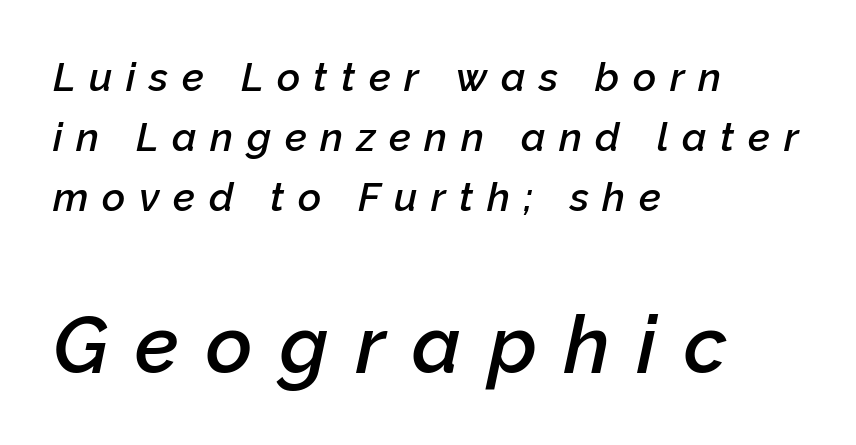
The image shows 80 px semibold type, italic (leaning right); set left-aligned, normal line spacing (1.5x), unusually wide letter spacing (+0.34 em), not underlined; the second (bottom) block is 2.0x larger; low stroke contrast and a medium x-height.
